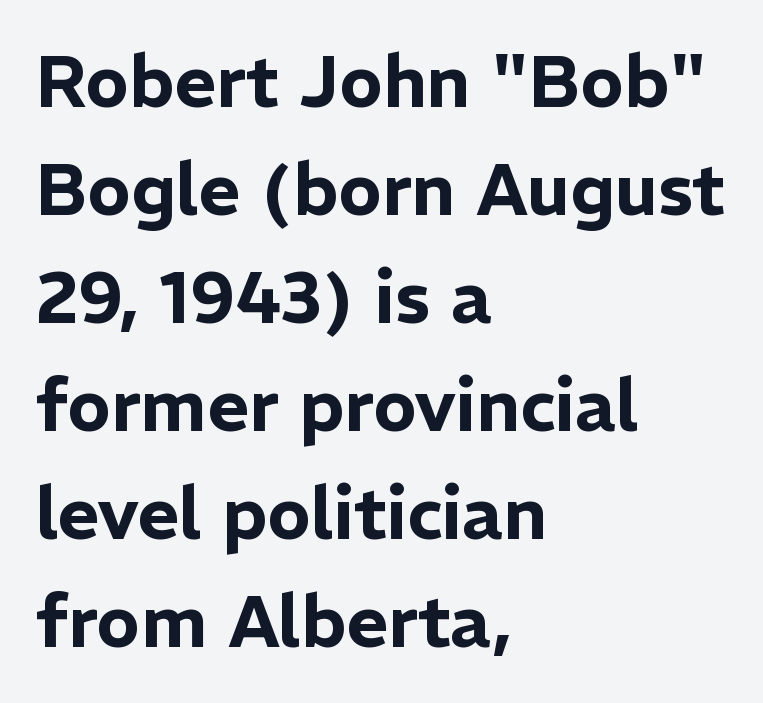
{"serif": "no", "italic": "no", "width": "normal", "stroke_contrast": "low", "x_height": "medium", "monospaced": "no", "underline": "no", "align": "left", "line_spacing": "normal", "line_spacing_ratio": 1.5, "letter_spacing": "normal", "letter_spacing_em": 0.0, "glyph_px": 72}
